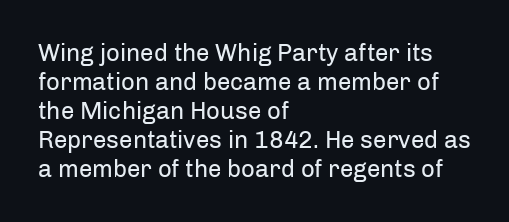
The strokes carry an ordinary text weight at most. Default kerning and tracking; the words read as compact shapes. The gap between lines stays unmarked. Does the lettering tilt? It doesn't — this is upright.
